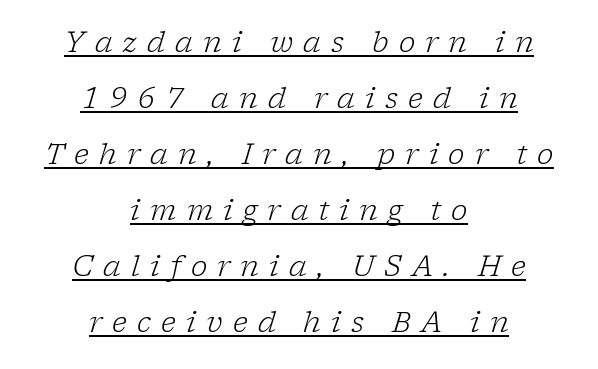
The image shows 28 px light serif type, italic (leaning right); set centered, loose line spacing (2.0x), unusually wide letter spacing (+0.36 em), underlined; low stroke contrast and a medium x-height.
